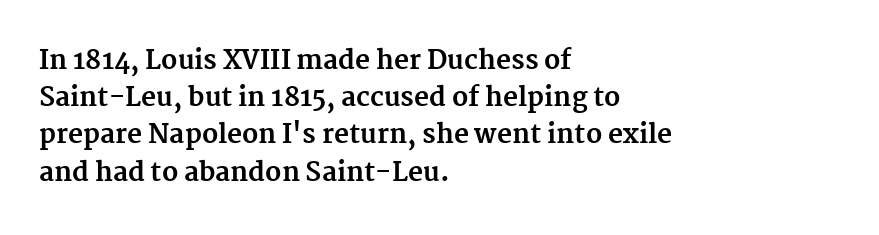
The image shows 26 px bold type, upright; set left-aligned, normal line spacing (1.43x), normal letter spacing, not underlined.
